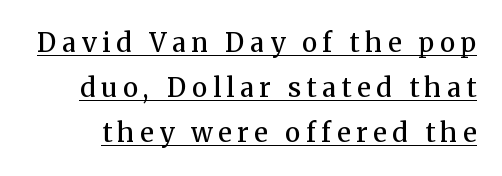
The image shows 26 px text type, upright; set line spacing 1.73x, unusually wide letter spacing (+0.22 em), underlined.
